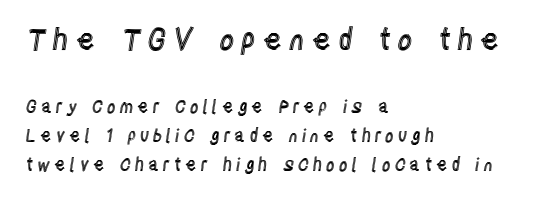
Q: Is the text italic (slanted)? A: Yes.
Q: Is the text underlined? A: No.
Q: How is the paragraph aligned? A: Left-aligned.
Q: Is the spacing between letters normal or unusually wide? A: Unusually wide.
Q: Which block of text is set in a larger size, the first (top) or the second (bottom)? A: The first (top) one.
Q: Width (condensed, normal, or wide)? A: Condensed.
Q: x-height? A: Large.
Q: Monospaced? A: No.
